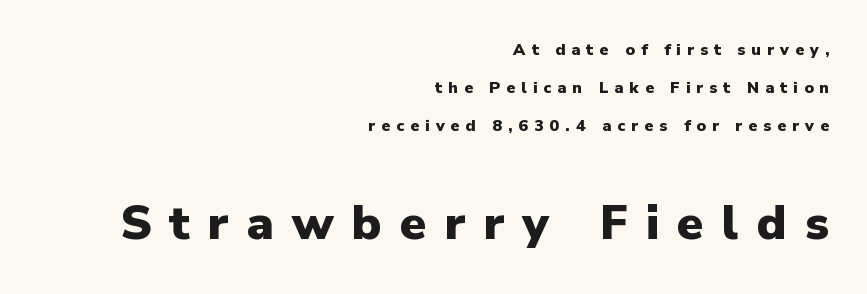
{"serif": "no", "italic": "no", "bold": "yes", "weight": "heavy", "width": "normal", "stroke_contrast": "low", "x_height": "medium", "monospaced": "no", "underline": "no", "align": "right", "line_spacing": "loose", "line_spacing_ratio": 2.36, "letter_spacing": "wide", "letter_spacing_em": 0.38, "larger_block": "second", "size_ratio": 3.0, "glyph_px": 48}
